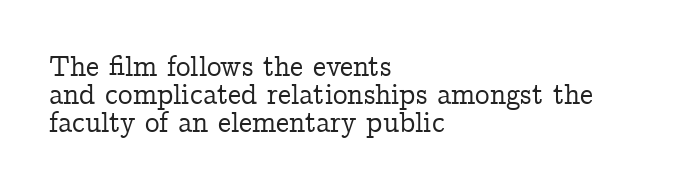
{"serif": "yes", "italic": "no", "width": "normal", "stroke_contrast": "low", "x_height": "medium", "monospaced": "no", "underline": "no", "align": "left", "line_spacing": "tight", "line_spacing_ratio": 0.97, "letter_spacing": "normal", "letter_spacing_em": 0.0, "glyph_px": 29}
